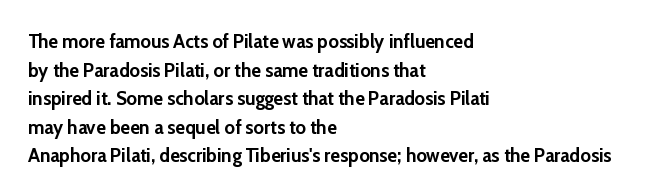
The image shows 20 px bold type, upright; set left-aligned, normal line spacing (1.43x), normal letter spacing, not underlined.
